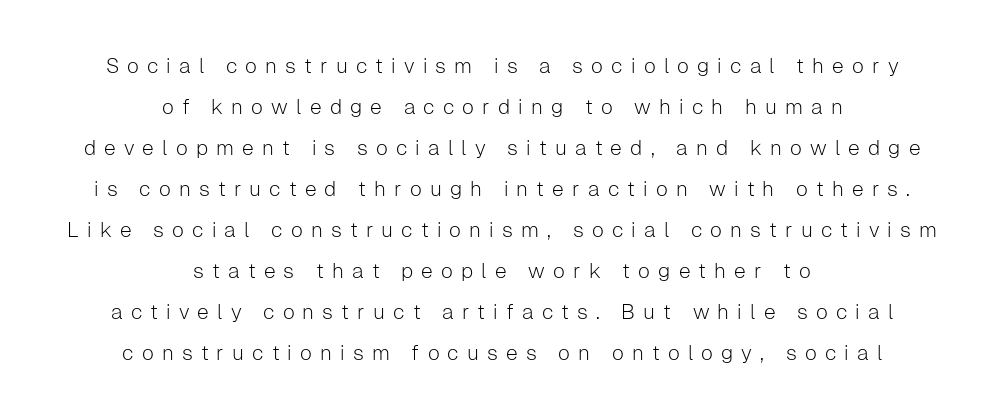
Q: Is the text bold? A: No.
Q: Is the text italic (slanted)? A: No, it is upright.
Q: Is the text underlined? A: No.
Q: How is the paragraph aligned? A: Centered.
Q: Is the spacing between letters normal or unusually wide? A: Unusually wide.
Q: Is the spacing between lines tight, normal or loose? A: Loose.
